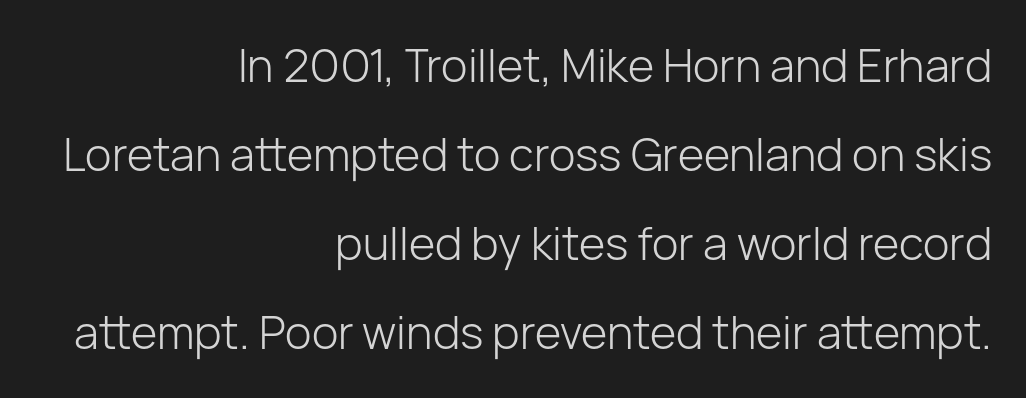
{"serif": "no", "italic": "no", "bold": "no", "weight": "light", "width": "normal", "stroke_contrast": "low", "x_height": "medium", "monospaced": "no", "underline": "no", "align": "right", "line_spacing": "loose", "line_spacing_ratio": 1.98, "letter_spacing": "normal", "letter_spacing_em": 0.0, "glyph_px": 45}
